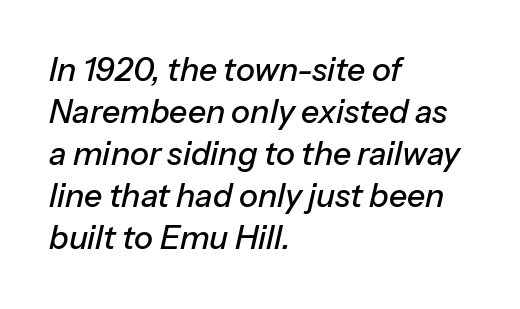
{"italic": "yes", "lean": "right", "slant_degrees": 13, "width": "normal", "stroke_contrast": "low", "x_height": "medium", "monospaced": "no", "underline": "no", "align": "left", "line_spacing": "normal", "line_spacing_ratio": 1.31, "letter_spacing": "normal", "letter_spacing_em": 0.0, "glyph_px": 32}
